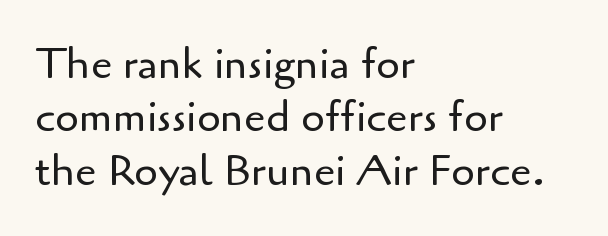
{"serif": "no", "italic": "no", "bold": "no", "weight": "regular", "width": "normal", "stroke_contrast": "low", "x_height": "small", "monospaced": "no", "underline": "no", "align": "left", "line_spacing_ratio": 1.24, "letter_spacing": "normal", "letter_spacing_em": 0.0, "glyph_px": 43}
